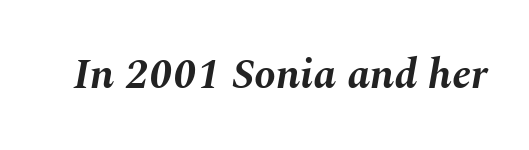
Q: Is the text bold? A: Yes.
Q: Is the text italic (slanted)? A: Yes, it leans right by about 10 degrees.
Q: Is the text underlined? A: No.
Q: Is the spacing between letters normal or unusually wide? A: Normal.
Q: Width (condensed, normal, or wide)? A: Normal.
Q: Stroke contrast? A: Medium.
Q: x-height? A: Medium.
Q: Monospaced? A: No.
